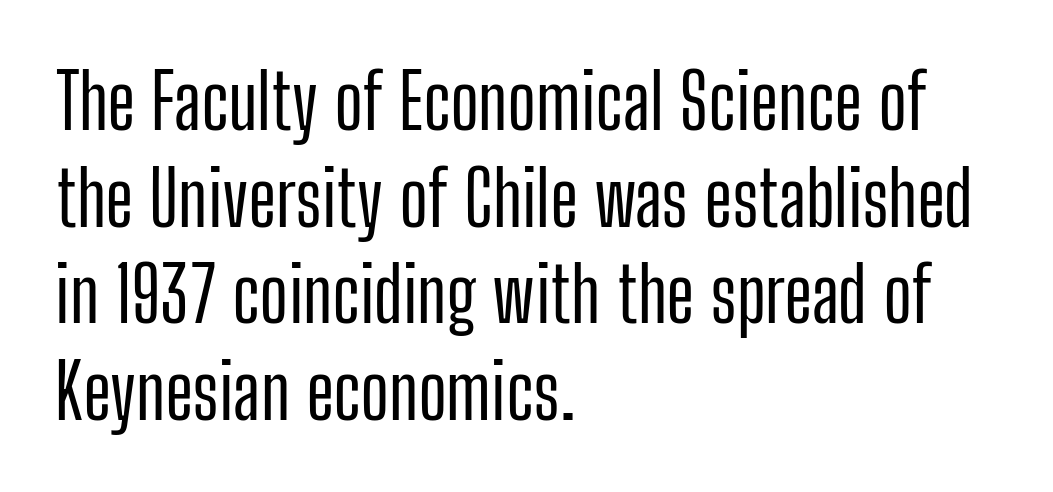
One-word summary of the alignment: left. The typography opts for an upright posture over an oblique one. A typesetter would label this face a sans. Clear beneath every line of the passage.
